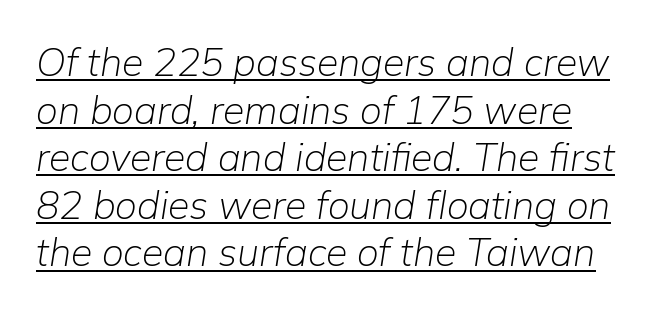
Q: Is the text bold? A: No.
Q: Is the text italic (slanted)? A: Yes, it leans right by about 9 degrees.
Q: Is the text underlined? A: Yes.
Q: Is the spacing between letters normal or unusually wide? A: Normal.
Q: Width (condensed, normal, or wide)? A: Normal.
Q: Stroke contrast? A: Low.
Q: x-height? A: Medium.
Q: Monospaced? A: No.
